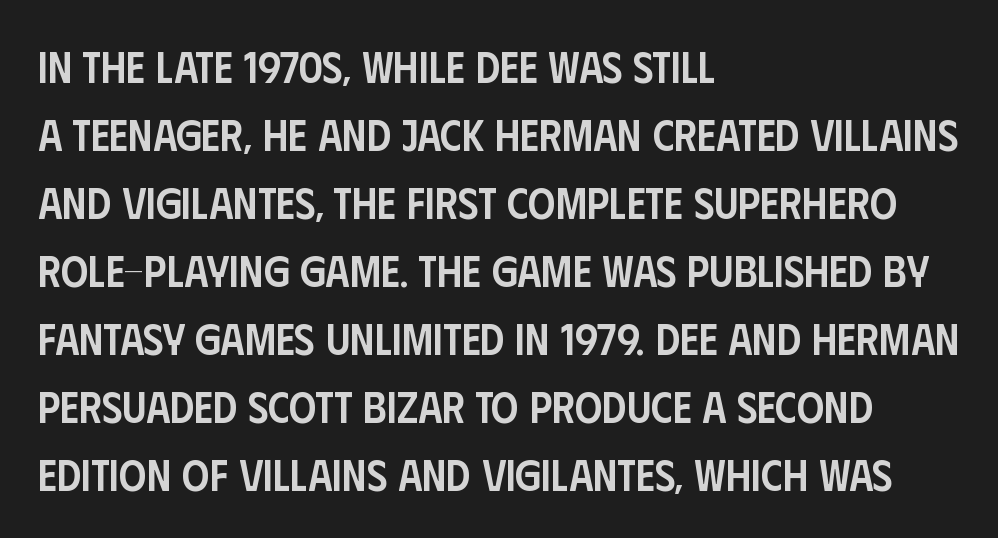
A typesetter would label this face a sans. Glyph-to-glyph distance matches everyday printed text. The foot of each line stays bare and open. Ascenders rise straight up at ninety degrees.
